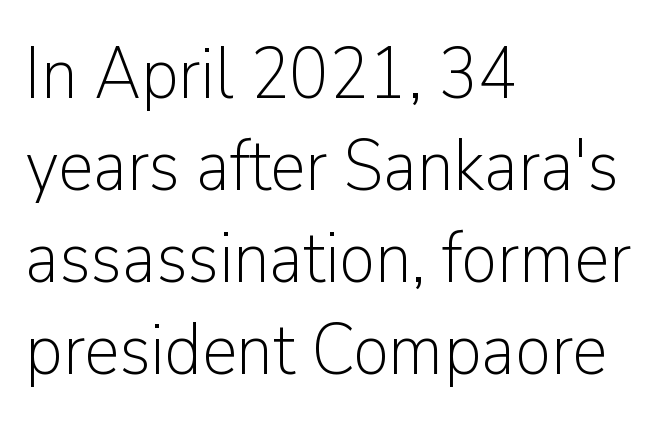
{"serif": "no", "italic": "no", "bold": "no", "weight": "light", "width": "normal", "stroke_contrast": "low", "x_height": "medium", "monospaced": "no", "underline": "no", "align": "left", "line_spacing": "normal", "line_spacing_ratio": 1.28, "letter_spacing": "normal", "letter_spacing_em": 0.0, "glyph_px": 72}
